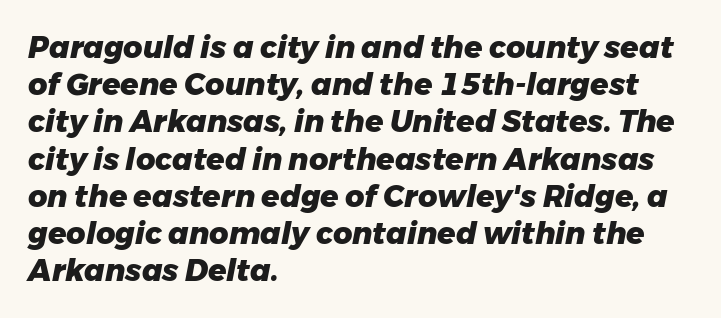
Check the space under the baseline: it is left empty. Is the type bold? Yes — the strokes are clearly thick and heavy. Characters follow at the spacing the type designer built in. All the whitespace from short lines collects on the right. Do the characters align in a grid? No, the font is proportional. The lettering tilts uniformly, giving the passage an italic look.
